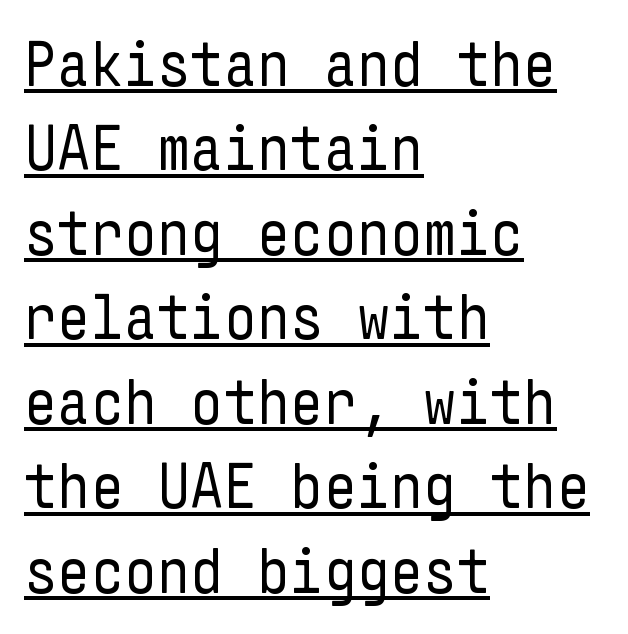
The image shows 65 px regular-weight, condensed sans-serif type, upright; set left-aligned, normal line spacing (1.3x), normal letter spacing, underlined; low stroke contrast and a medium x-height.
